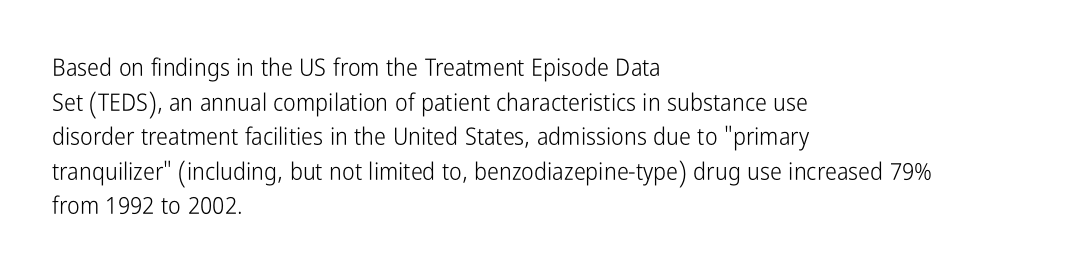
Regarding leading, the lines here are spaced in the standard way. The letters look calm and open, with moderate or lighter stems. Layout note: lines flush left. The rendering keeps characters at their native spacing. The lettering stays uniformly vertical, giving the passage a roman look. Underline: absent.
